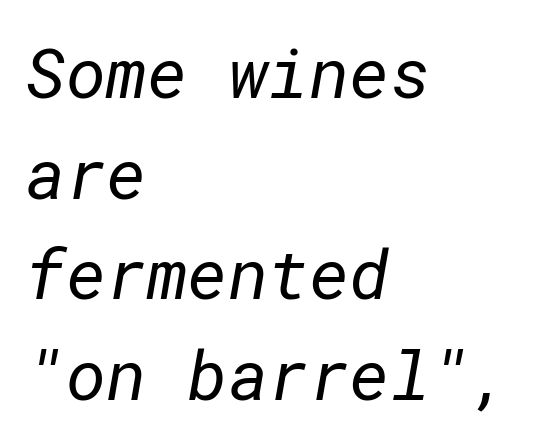
The image shows 69 px regular-weight sans-serif type; set left-aligned, normal line spacing (1.46x), normal letter spacing, not underlined; low stroke contrast and a medium x-height.
